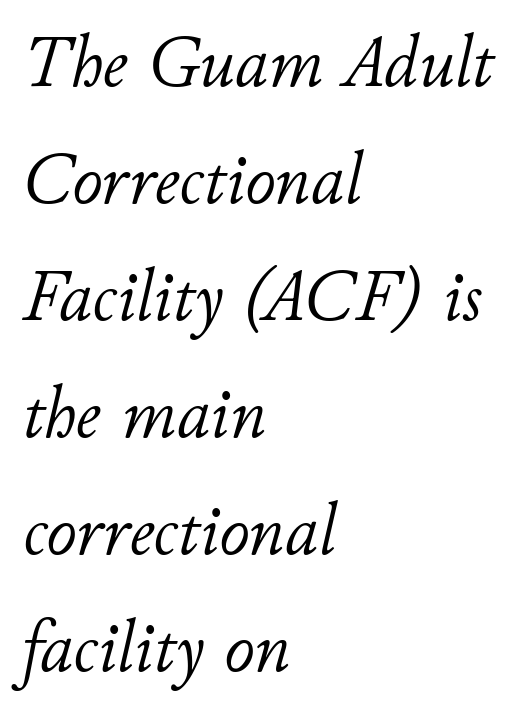
The image shows 74 px light type, italic (leaning right); set left-aligned, normal line spacing (1.58x), normal letter spacing, not underlined; low stroke contrast and a small x-height.
